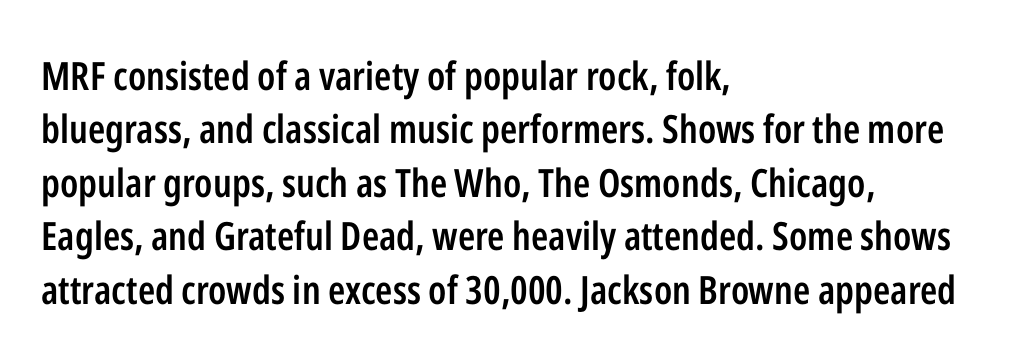
Q: Is the text bold? A: Semi-bold.
Q: Is the text italic (slanted)? A: No, it is upright.
Q: Is the typeface a serif or a sans-serif typeface? A: Sans-serif.
Q: Is the text underlined? A: No.
Q: How is the paragraph aligned? A: Left-aligned.
Q: Is the spacing between letters normal or unusually wide? A: Normal.
Q: Is the spacing between lines tight, normal or loose? A: Normal.
Q: Width (condensed, normal, or wide)? A: Condensed.
Q: Stroke contrast? A: Low.
Q: x-height? A: Medium.
Q: Monospaced? A: No.
